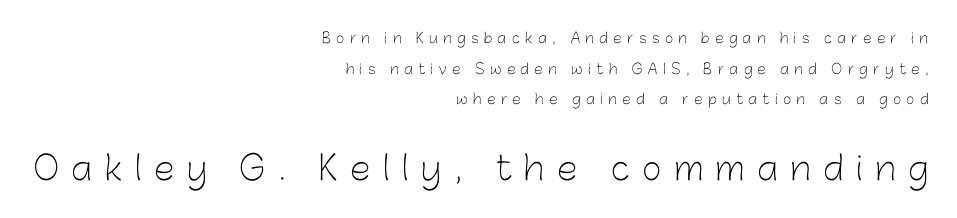
The image shows 33 px light sans-serif type, upright; set right-aligned, loose line spacing (2.18x), unusually wide letter spacing (+0.39 em), not underlined; the second (bottom) block is 2.36x larger; low stroke contrast and a medium x-height.
